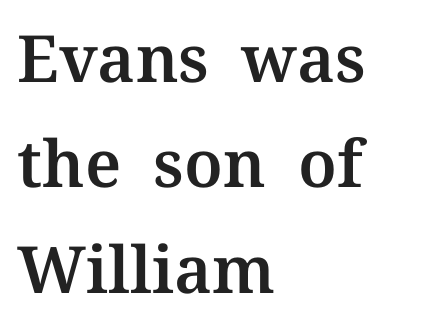
The lines sit at an ordinary, default distance from one another. The text was rendered using a seriffed face with decorative stroke endings. The gaps between neighbouring characters are ordinary and unremarkable. Is the block centered? No — it sits flush against the left margin.
